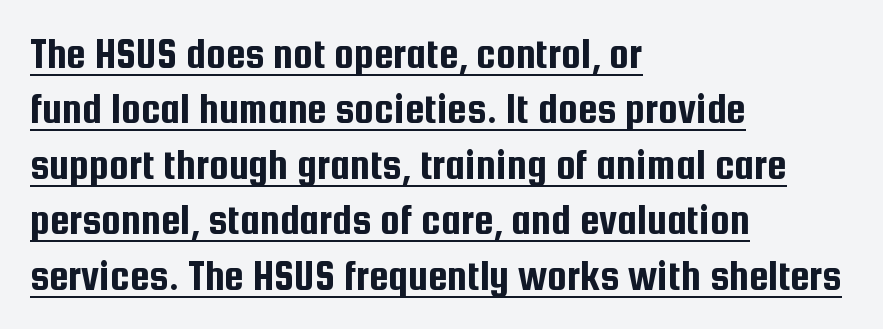
Q: Is the text italic (slanted)? A: No, it is upright.
Q: Is the typeface a serif or a sans-serif typeface? A: Sans-serif.
Q: Is the text underlined? A: Yes.
Q: How is the paragraph aligned? A: Left-aligned.
Q: Is the spacing between letters normal or unusually wide? A: Normal.
Q: Is the spacing between lines tight, normal or loose? A: Normal.
Q: Width (condensed, normal, or wide)? A: Condensed.
Q: Stroke contrast? A: Low.
Q: x-height? A: Medium.
Q: Monospaced? A: No.
